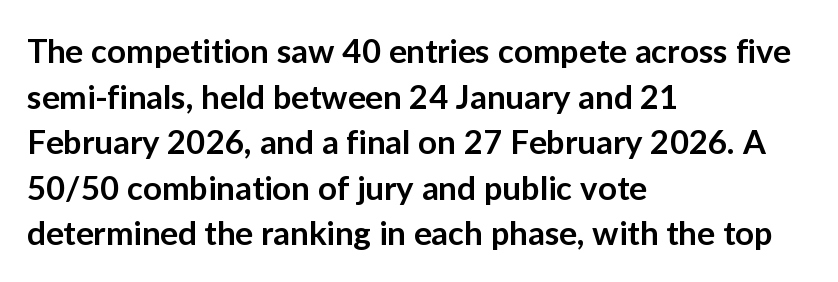
Every row of glyphs begins at an identical x-position on the left. In terms of leading, this rendering sits right in the middle. This sample uses an upright cut, with every glyph sitting square on the baseline. These words are printed semibold, heavier than regular yet not bold. Is this a fixed-width face? No — the glyphs have proportional, varying widths.
